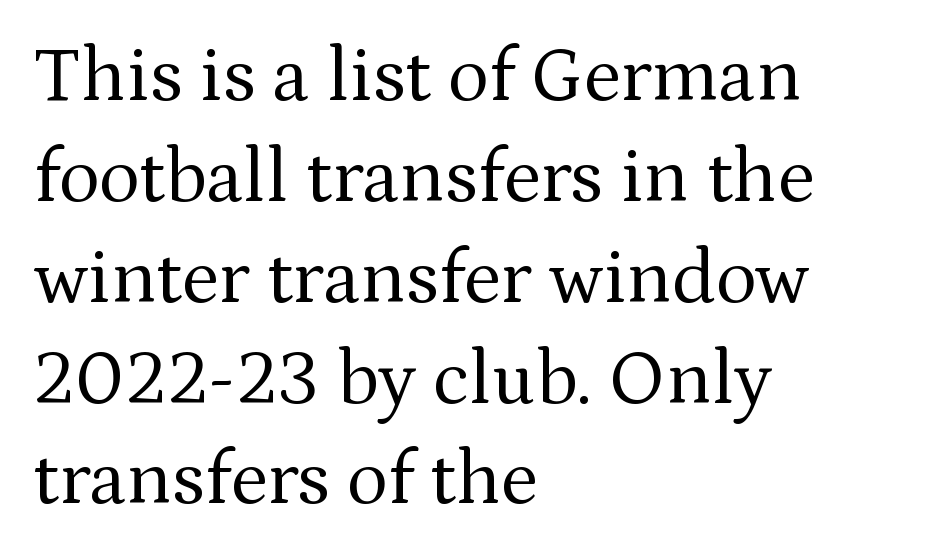
You could not count columns in this text — the font is proportionally spaced. Check under the words: just untouched page. Inter-character spacing is left at the font's built-in metrics. The font family rendered here belongs to the serif group. Is the type heavy? It reads as light-to-regular instead. If you drew a ruler down the left edge, every line would touch it.
